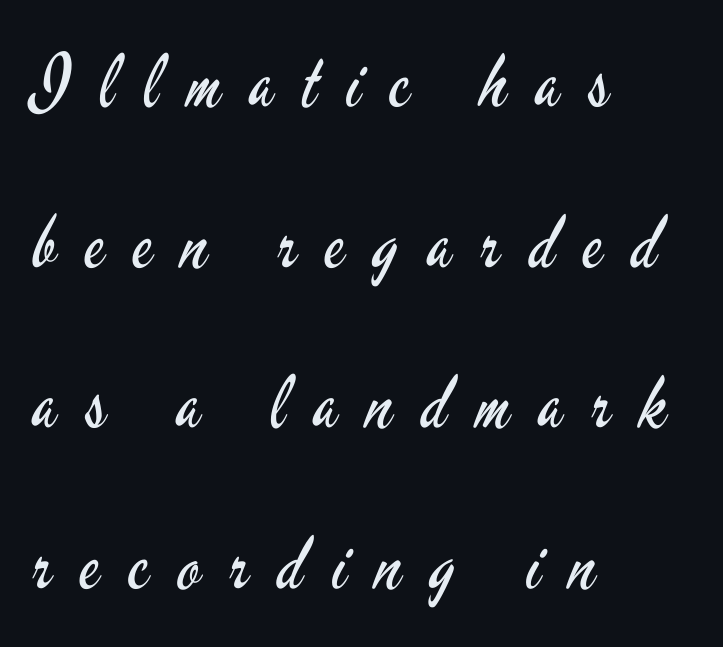
Q: Is the text bold? A: No.
Q: Is the text italic (slanted)? A: Yes.
Q: Is the typeface a serif or a sans-serif typeface? A: Sans-serif.
Q: Is the text underlined? A: No.
Q: How is the paragraph aligned? A: Left-aligned.
Q: Is the spacing between letters normal or unusually wide? A: Unusually wide.
Q: Is the spacing between lines tight, normal or loose? A: Loose.
Q: Width (condensed, normal, or wide)? A: Condensed.
Q: Stroke contrast? A: Low.
Q: x-height? A: Small.
Q: Monospaced? A: No.
